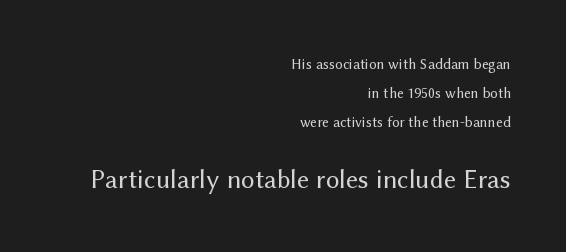
{"italic": "no", "bold": "no", "underline": "no", "align": "right", "line_spacing": "loose", "line_spacing_ratio": 1.93, "letter_spacing": "normal", "letter_spacing_em": 0.0, "larger_block": "second", "size_ratio": 1.8, "glyph_px": 27}
